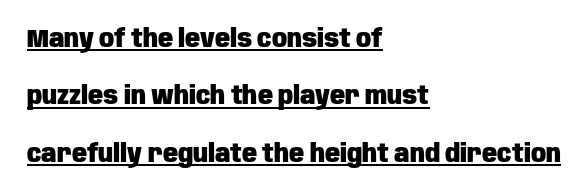
{"italic": "no", "bold": "yes", "underline": "yes", "align": "left", "line_spacing": "loose", "line_spacing_ratio": 2.3, "letter_spacing": "normal", "letter_spacing_em": 0.0, "glyph_px": 25}
